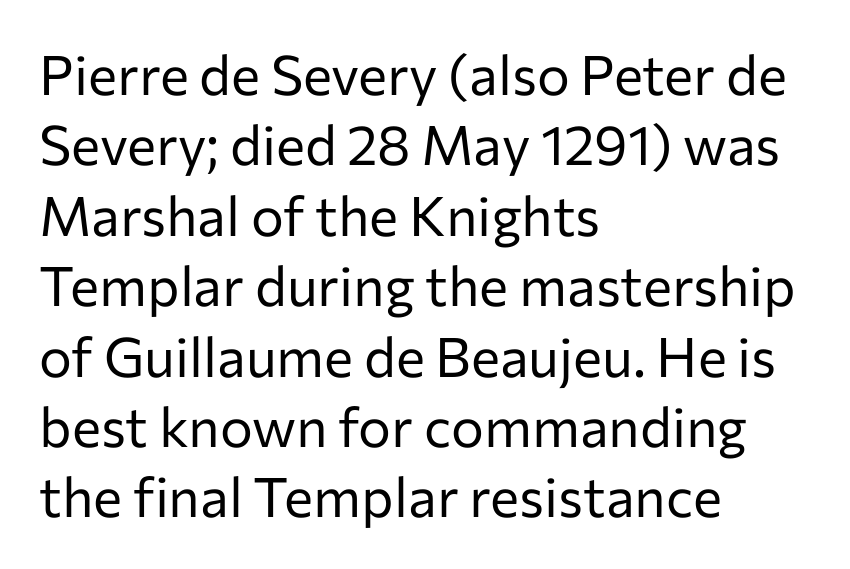
{"serif": "no", "italic": "no", "bold": "no", "weight": "regular", "width": "normal", "stroke_contrast": "low", "x_height": "medium", "monospaced": "no", "underline": "no", "align": "left", "line_spacing": "normal", "line_spacing_ratio": 1.28, "letter_spacing": "normal", "letter_spacing_em": 0.0, "glyph_px": 55}
